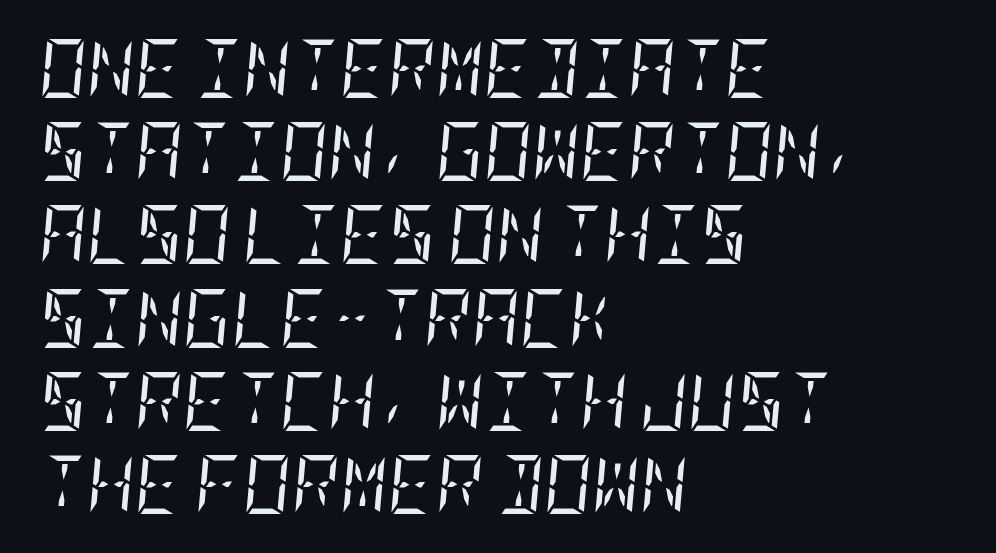
The image shows 59 px regular-weight, condensed serif type, italic (leaning right); set left-aligned, normal line spacing (1.41x), normal letter spacing, not underlined; low stroke contrast and a large x-height.
